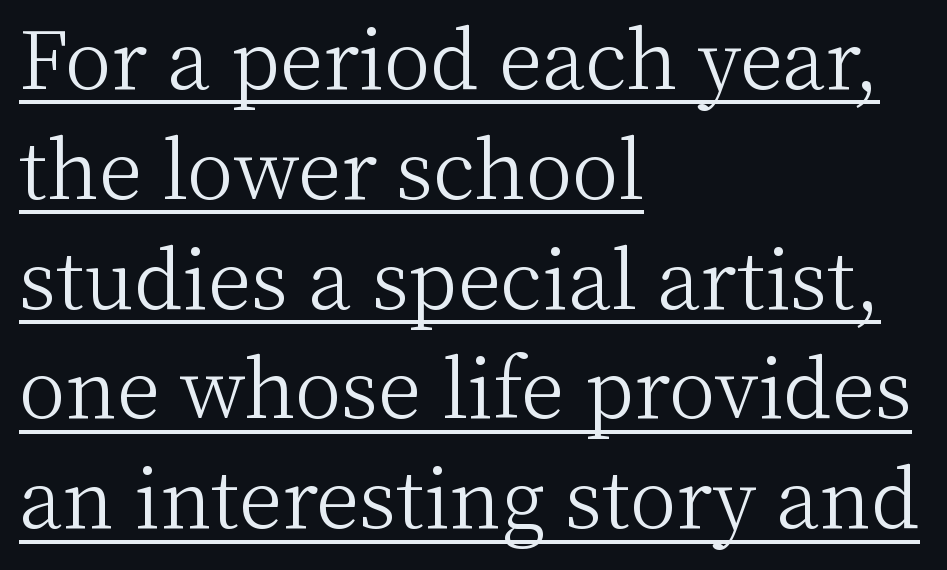
The image shows 79 px light serif type, upright; set left-aligned, normal line spacing (1.39x), normal letter spacing, underlined; medium stroke contrast and a medium x-height.
